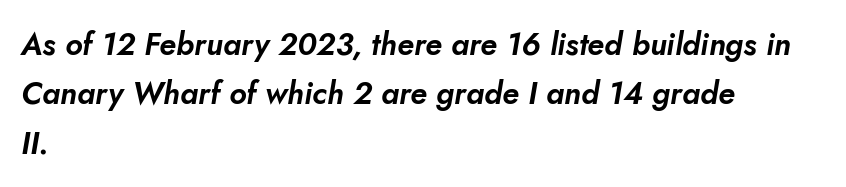
Q: Is the text italic (slanted)? A: Yes, it leans right by about 10 degrees.
Q: Is the text underlined? A: No.
Q: How is the paragraph aligned? A: Left-aligned.
Q: Is the spacing between letters normal or unusually wide? A: Normal.
Q: Is the spacing between lines tight, normal or loose? A: Normal.
Q: Width (condensed, normal, or wide)? A: Normal.
Q: Stroke contrast? A: Low.
Q: x-height? A: Small.
Q: Monospaced? A: No.
